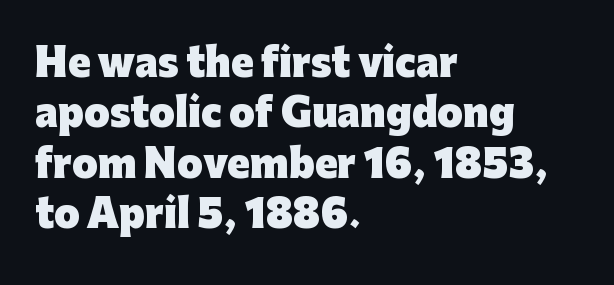
Look at the bottom of the vertical strokes: they stop flat, with no serifs. The lettering holds an erect, upright posture throughout. Rule under the text: the space is simply empty. The letterforms sit shoulder to shoulder at normal distance. You could not count columns in this text — the font is proportionally spaced.
